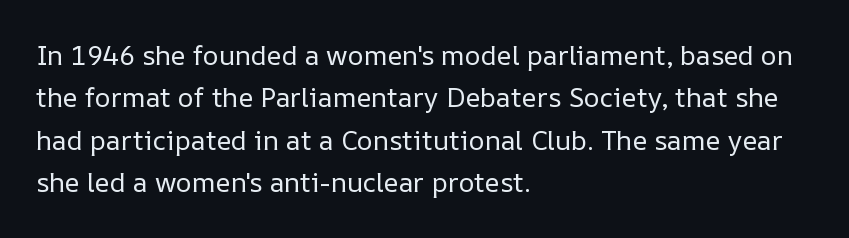
Q: Is the text bold? A: No.
Q: Is the text italic (slanted)? A: No, it is upright.
Q: Is the text underlined? A: No.
Q: How is the paragraph aligned? A: Left-aligned.
Q: Is the spacing between letters normal or unusually wide? A: Normal.
Q: Is the spacing between lines tight, normal or loose? A: Normal.
